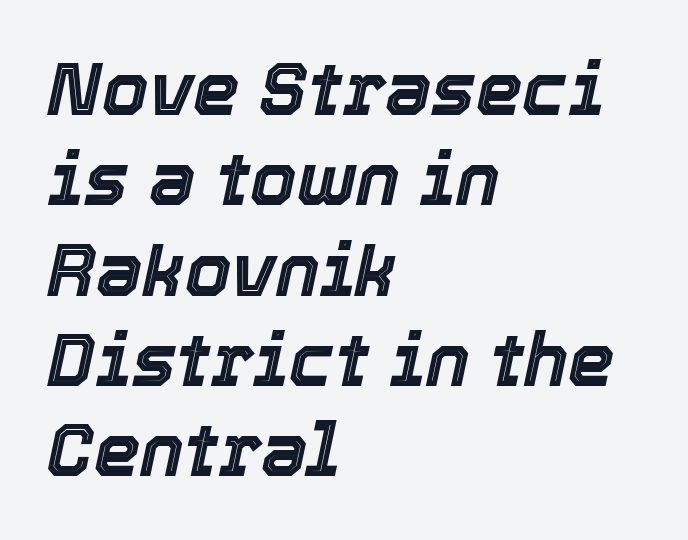
The image shows 74 px text type, italic (leaning right); set left-aligned, line spacing 1.22x, normal letter spacing, not underlined; a medium x-height.
